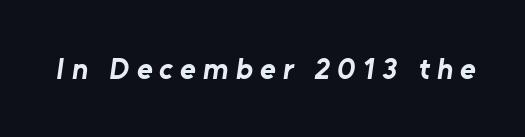
Q: Is the text bold? A: Yes.
Q: Is the typeface a serif or a sans-serif typeface? A: Sans-serif.
Q: Is the text underlined? A: No.
Q: Is the spacing between letters normal or unusually wide? A: Unusually wide.
Q: Width (condensed, normal, or wide)? A: Normal.
Q: Stroke contrast? A: Low.
Q: x-height? A: Medium.
Q: Monospaced? A: No.
